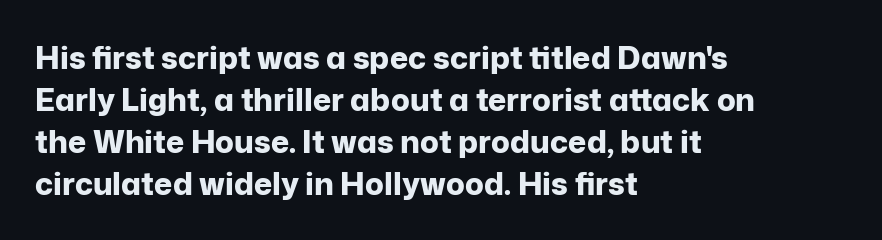
{"serif": "no", "italic": "no", "bold": "yes", "weight": "bold", "width": "normal", "stroke_contrast": "low", "x_height": "medium", "monospaced": "no", "underline": "no", "align": "left", "line_spacing": "normal", "line_spacing_ratio": 1.35, "letter_spacing": "normal", "letter_spacing_em": 0.0, "glyph_px": 31}
